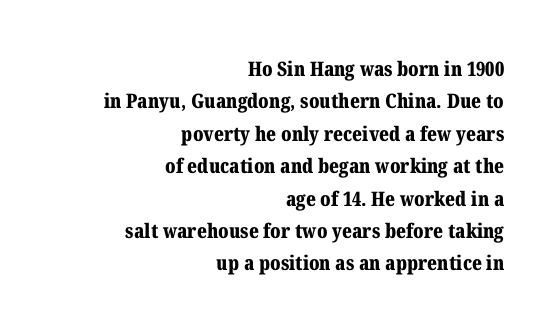
Caption: bold face, heavy strokes. Baseline-to-baseline distance is the conventional proportion of letter height. Beneath every word, the page is bare. Posture: vertical. The compositor pushed each line to the right boundary. The letters sit at their default tracking, neither squeezed nor spread.
